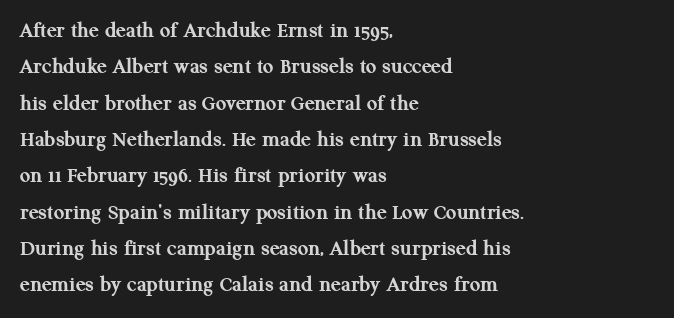
{"italic": "no", "bold": "yes", "underline": "no", "align": "left", "line_spacing": "normal", "line_spacing_ratio": 1.58, "letter_spacing": "normal", "letter_spacing_em": 0.0, "glyph_px": 23}
